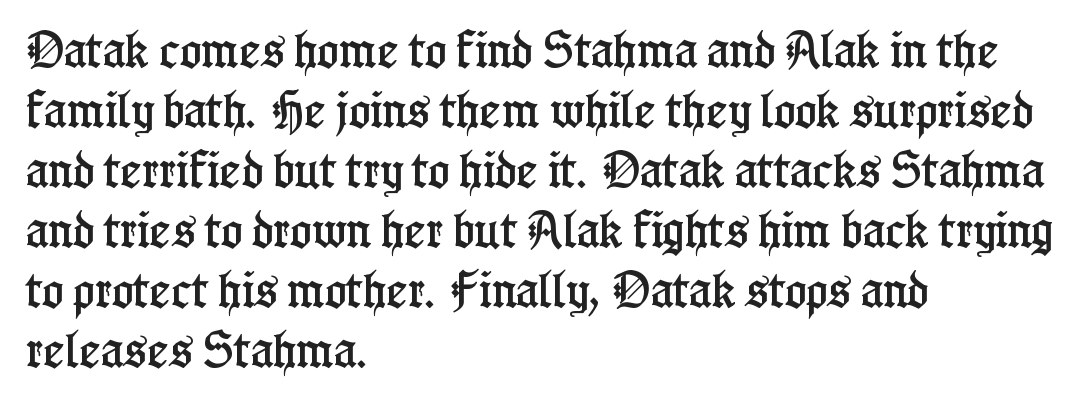
The letters sit at their default tracking, neither squeezed nor spread. The lettering holds an erect, upright posture throughout. A student would call this left alignment; a typographer would say flush left, rag right. If you measured baseline to baseline, you'd find a middling distance. The strip under each line holds only bare page.
